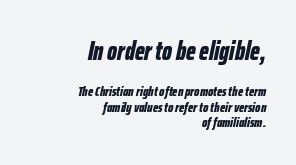
{"italic": "yes", "lean": "right", "slant_degrees": 12, "bold": "yes", "underline": "no", "align": "right", "line_spacing": "tight", "line_spacing_ratio": 1.12, "letter_spacing": "normal", "letter_spacing_em": 0.0, "larger_block": "first", "size_ratio": 1.86, "glyph_px": 26}
